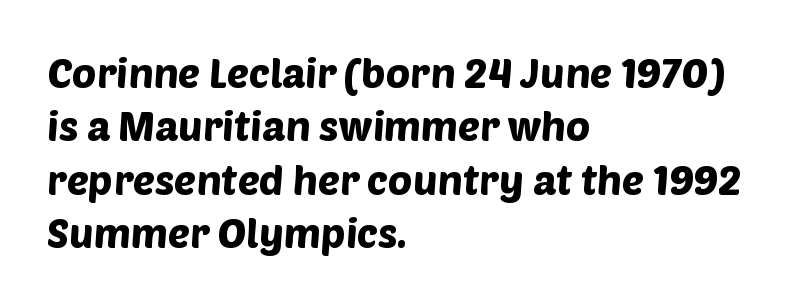
Q: Is the typeface a serif or a sans-serif typeface? A: Sans-serif.
Q: Is the text underlined? A: No.
Q: How is the paragraph aligned? A: Left-aligned.
Q: Is the spacing between letters normal or unusually wide? A: Normal.
Q: Is the spacing between lines tight, normal or loose? A: Normal.
Q: Width (condensed, normal, or wide)? A: Normal.
Q: Stroke contrast? A: Low.
Q: x-height? A: Large.
Q: Monospaced? A: No.
